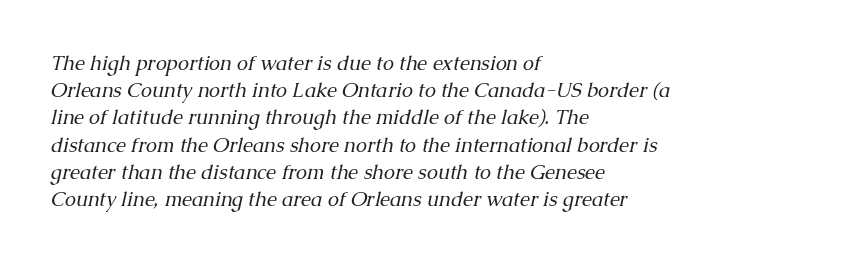
{"italic": "yes", "lean": "right", "slant_degrees": 13, "bold": "no", "underline": "no", "align": "left", "line_spacing": "normal", "line_spacing_ratio": 1.36, "letter_spacing": "normal", "letter_spacing_em": 0.0, "glyph_px": 20}
